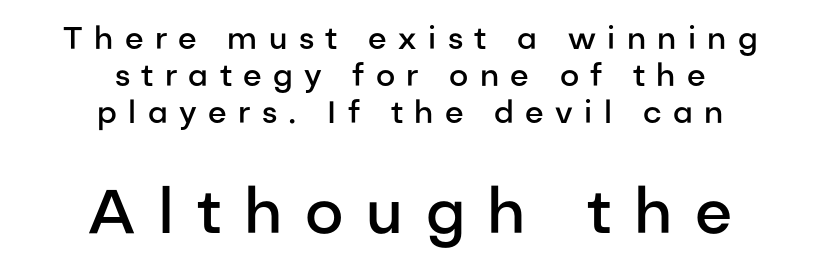
Q: Is the text bold? A: Semi-bold.
Q: Is the text italic (slanted)? A: No, it is upright.
Q: Is the typeface a serif or a sans-serif typeface? A: Sans-serif.
Q: Is the text underlined? A: No.
Q: How is the paragraph aligned? A: Centered.
Q: Is the spacing between letters normal or unusually wide? A: Unusually wide.
Q: Which block of text is set in a larger size, the first (top) or the second (bottom)? A: The second (bottom) one.
Q: Width (condensed, normal, or wide)? A: Normal.
Q: Stroke contrast? A: Low.
Q: x-height? A: Medium.
Q: Monospaced? A: No.
